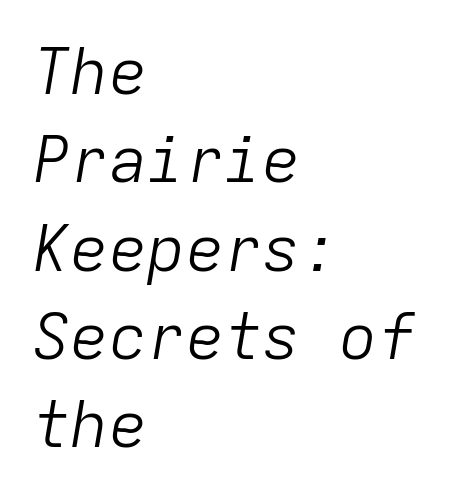
The image shows 64 px light type, italic (leaning right), monospaced; set left-aligned, normal line spacing (1.38x), normal letter spacing, not underlined; low stroke contrast and a medium x-height.
